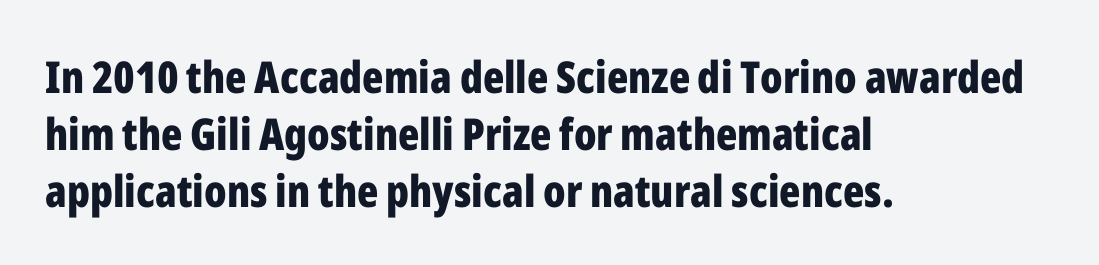
Q: Is the text bold? A: Yes.
Q: Is the text italic (slanted)? A: No, it is upright.
Q: Is the typeface a serif or a sans-serif typeface? A: Sans-serif.
Q: Is the text underlined? A: No.
Q: How is the paragraph aligned? A: Left-aligned.
Q: Is the spacing between letters normal or unusually wide? A: Normal.
Q: Is the spacing between lines tight, normal or loose? A: Normal.
Q: Width (condensed, normal, or wide)? A: Condensed.
Q: Stroke contrast? A: Low.
Q: x-height? A: Medium.
Q: Monospaced? A: No.
